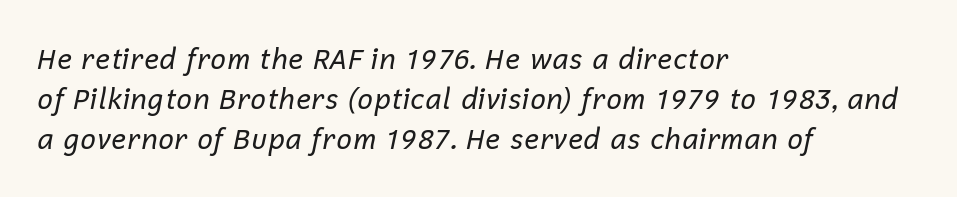
{"italic": "yes", "lean": "right", "slant_degrees": 12, "bold": "no", "weight": "regular", "width": "normal", "stroke_contrast": "low", "x_height": "medium", "monospaced": "no", "underline": "no", "align": "left", "line_spacing": "normal", "line_spacing_ratio": 1.43, "letter_spacing": "normal", "letter_spacing_em": 0.0, "glyph_px": 28}
